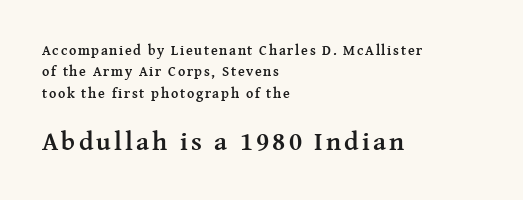
This rendering uses left alignment, leaving the right contour irregular. The glyphs are unaccompanied by any horizontal stroke below them. This is heavy type, rendered in bold. The letters stand straight up with perfectly vertical stems. The leading is moderate, giving the passage an even texture. The block sitting lower on the canvas is the one with enlarged characters.
